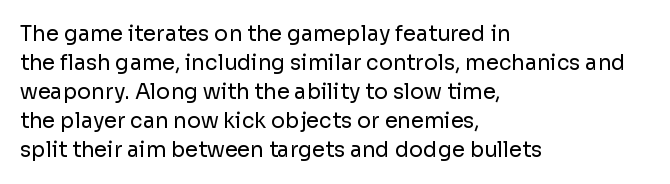
Letters rest on an invisible, unmarked baseline. Heaviness? Minimal to ordinary, like unemphasized prose. The rendering anchors every line to the left-hand side. The line-height multiplier appears to be the usual default.
